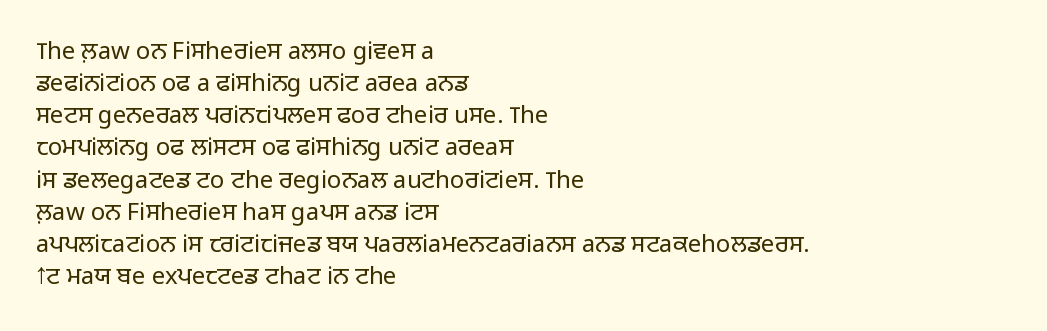
The strip under each line holds only bare page. You could call the tracking neutral — neither tight nor loose. Where is the straight margin? On the left. Upright lettering throughout. The weight tops out at a normal text grade.
